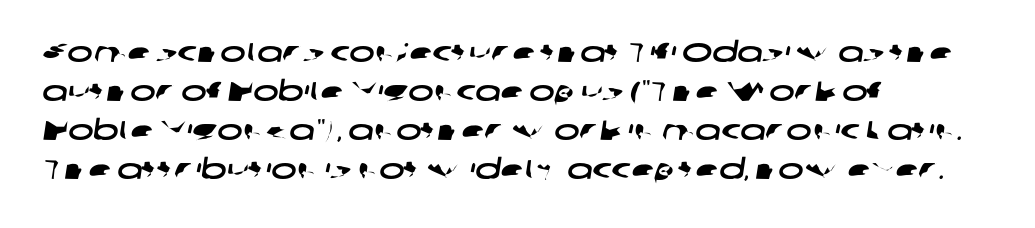
This block has exactly the height ordinary leading produces. Each word holds together tightly as a unit, with standard inter-letter gaps. In CSS terms this would be text-align: left. This rendering features lettering with no underline.
